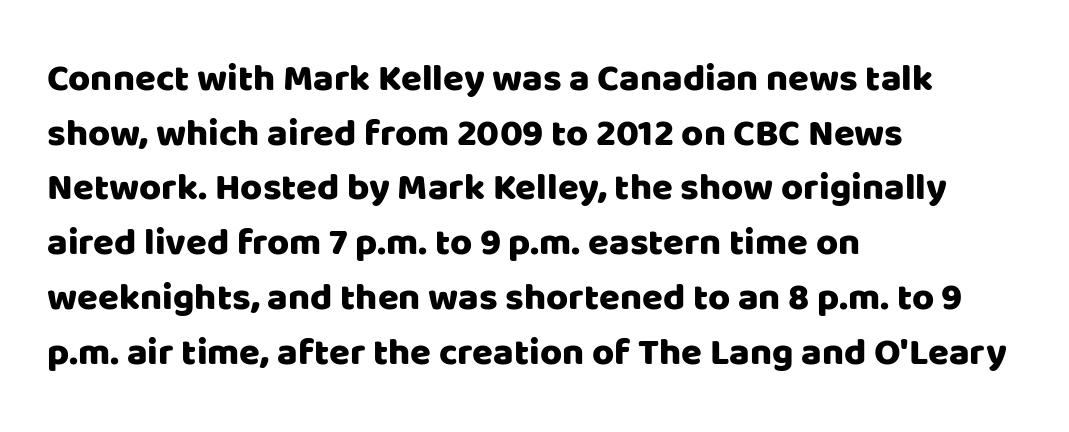
Compared with typical body copy, the letter spacing here is the same. Varying glyph widths throughout — classic text-font behaviour. Beneath every word, the page is bare. The text block is weighted toward the left margin, trailing off unevenly rightward.
